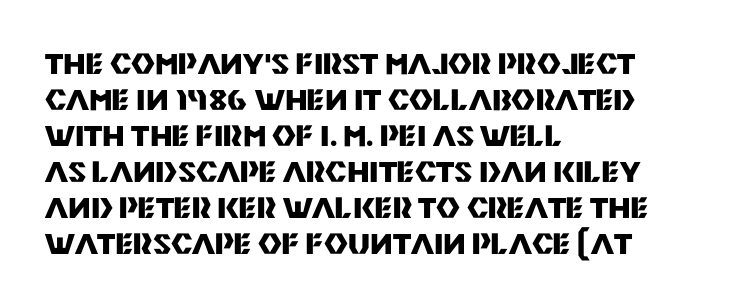
Character widths vary here, with narrow letters taking less room than wide ones. Standard letterfit; no display-style spreading of the glyphs. A clean baseline with only descenders dipping below it. Upright lettering throughout.
